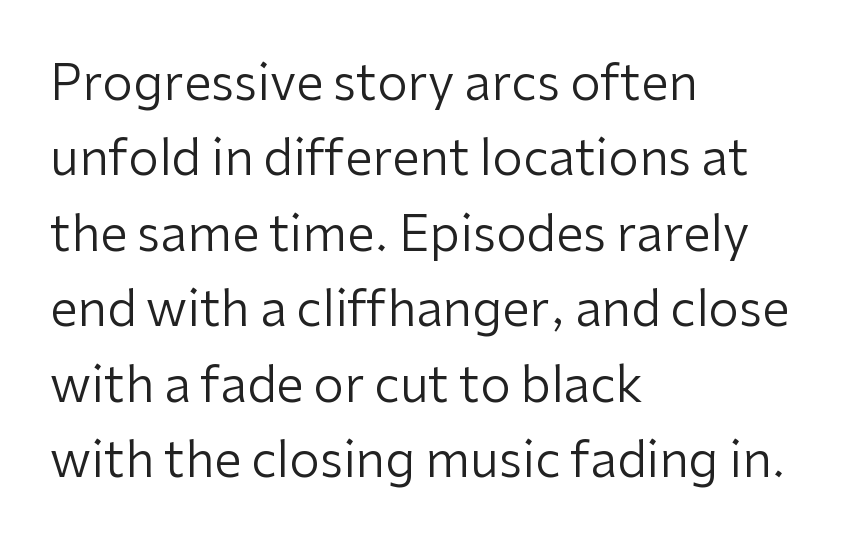
{"serif": "no", "italic": "no", "bold": "no", "weight": "regular", "width": "normal", "stroke_contrast": "low", "x_height": "medium", "monospaced": "no", "underline": "no", "align": "left", "line_spacing": "normal", "line_spacing_ratio": 1.54, "letter_spacing": "normal", "letter_spacing_em": 0.0, "glyph_px": 49}
